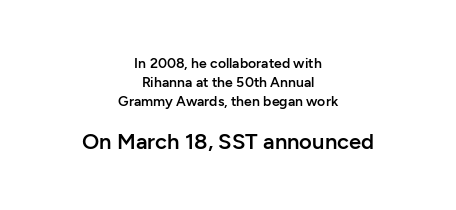
The image shows 22 px text type, upright; set centered, normal line spacing (1.35x), normal letter spacing, not underlined; the second (bottom) block is 1.57x larger.
